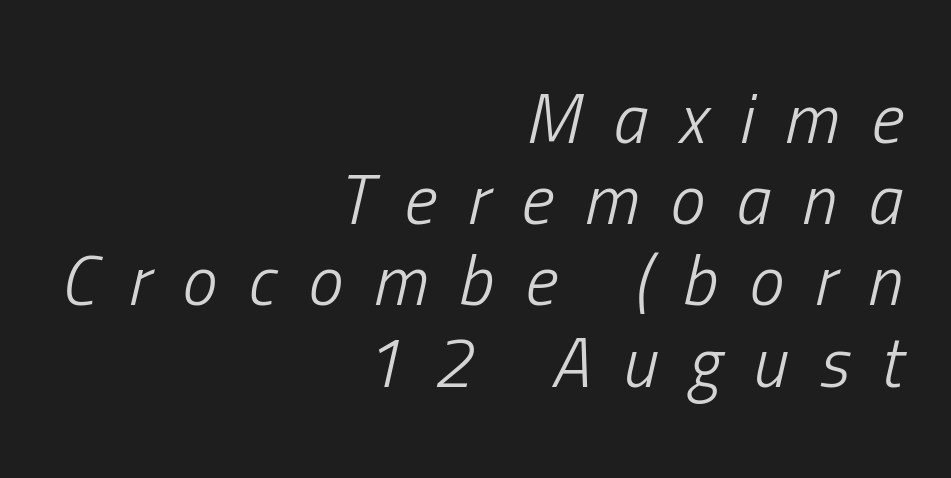
{"italic": "yes", "lean": "right", "slant_degrees": 13, "bold": "no", "weight": "light", "width": "condensed", "stroke_contrast": "low", "x_height": "medium", "monospaced": "no", "underline": "no", "align": "right", "line_spacing_ratio": 1.16, "letter_spacing": "wide", "letter_spacing_em": 0.45, "glyph_px": 70}
